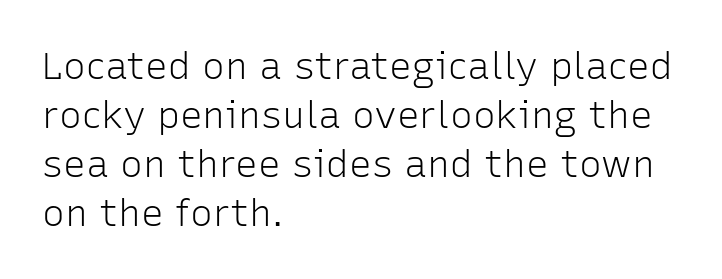
{"serif": "no", "italic": "no", "bold": "no", "weight": "light", "width": "normal", "stroke_contrast": "low", "x_height": "medium", "monospaced": "no", "underline": "no", "align": "left", "line_spacing": "normal", "line_spacing_ratio": 1.29, "letter_spacing": "normal", "letter_spacing_em": 0.0, "glyph_px": 38}
